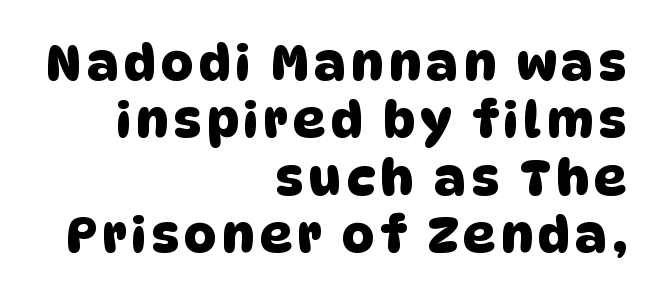
The image shows 50 px sans-serif type; set right-aligned, tight line spacing (1.15x), not underlined; low stroke contrast and a large x-height.
